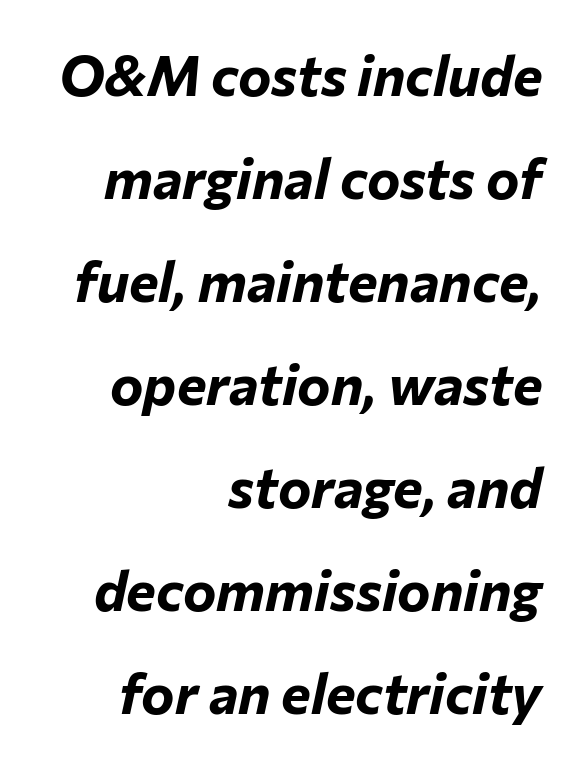
{"italic": "yes", "lean": "right", "slant_degrees": 12, "bold": "yes", "weight": "bold", "width": "normal", "stroke_contrast": "low", "x_height": "medium", "monospaced": "no", "underline": "no", "align": "right", "line_spacing_ratio": 1.84, "letter_spacing": "normal", "letter_spacing_em": 0.0, "glyph_px": 56}
